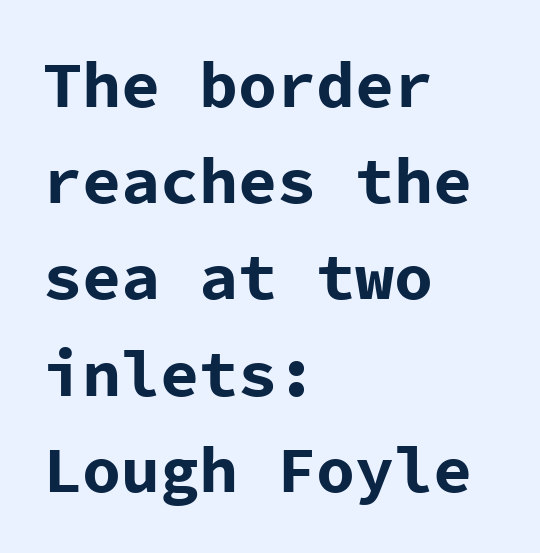
Q: Is the text bold? A: Yes.
Q: Is the text italic (slanted)? A: No, it is upright.
Q: Is the typeface a serif or a sans-serif typeface? A: Sans-serif.
Q: Is the text underlined? A: No.
Q: How is the paragraph aligned? A: Left-aligned.
Q: Is the spacing between letters normal or unusually wide? A: Normal.
Q: Is the spacing between lines tight, normal or loose? A: Normal.
Q: Width (condensed, normal, or wide)? A: Normal.
Q: Stroke contrast? A: Low.
Q: x-height? A: Medium.
Q: Monospaced? A: Yes.
